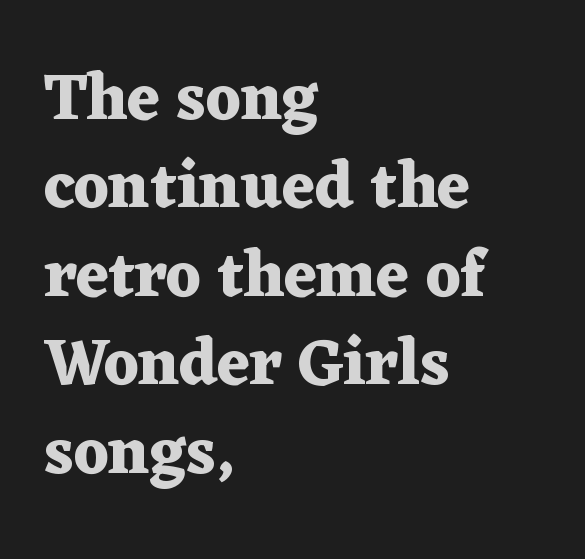
The image shows 65 px heavy, wide serif type, upright; set left-aligned, normal line spacing (1.36x), normal letter spacing, not underlined; medium stroke contrast and a medium x-height.
